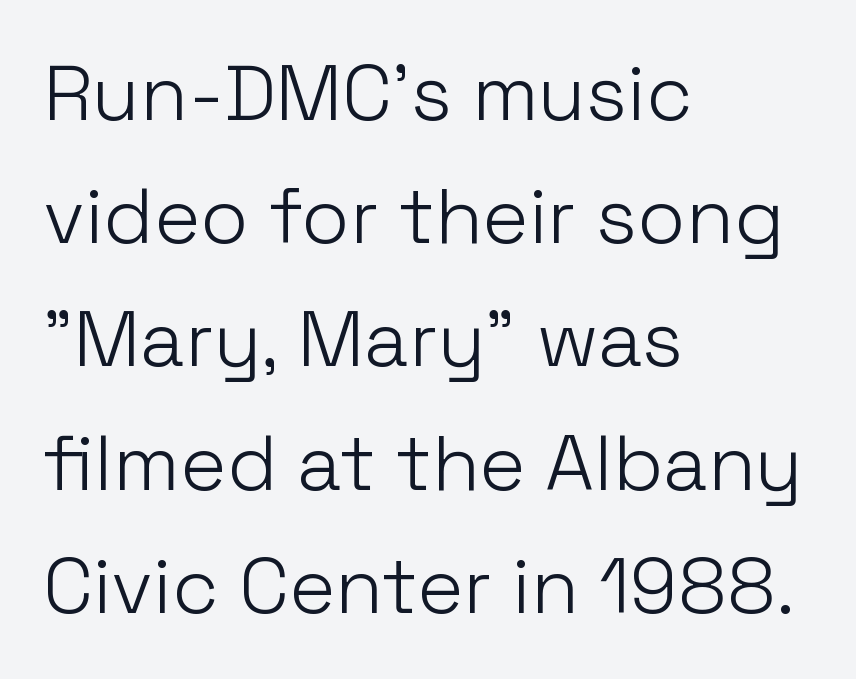
Q: Is the text bold? A: No.
Q: Is the text italic (slanted)? A: No, it is upright.
Q: Is the typeface a serif or a sans-serif typeface? A: Sans-serif.
Q: Is the text underlined? A: No.
Q: How is the paragraph aligned? A: Left-aligned.
Q: Is the spacing between letters normal or unusually wide? A: Normal.
Q: Is the spacing between lines tight, normal or loose? A: Normal.
Q: Width (condensed, normal, or wide)? A: Normal.
Q: Stroke contrast? A: Low.
Q: x-height? A: Medium.
Q: Monospaced? A: No.
